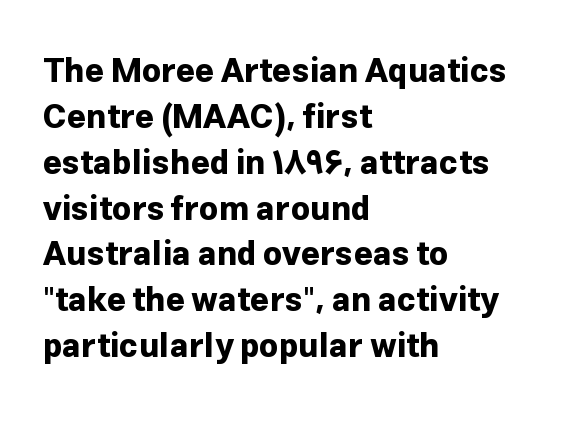
{"serif": "no", "italic": "no", "bold": "yes", "weight": "bold", "width": "normal", "stroke_contrast": "low", "x_height": "medium", "monospaced": "no", "underline": "no", "align": "left", "line_spacing": "normal", "line_spacing_ratio": 1.39, "letter_spacing": "normal", "letter_spacing_em": 0.0, "glyph_px": 33}
